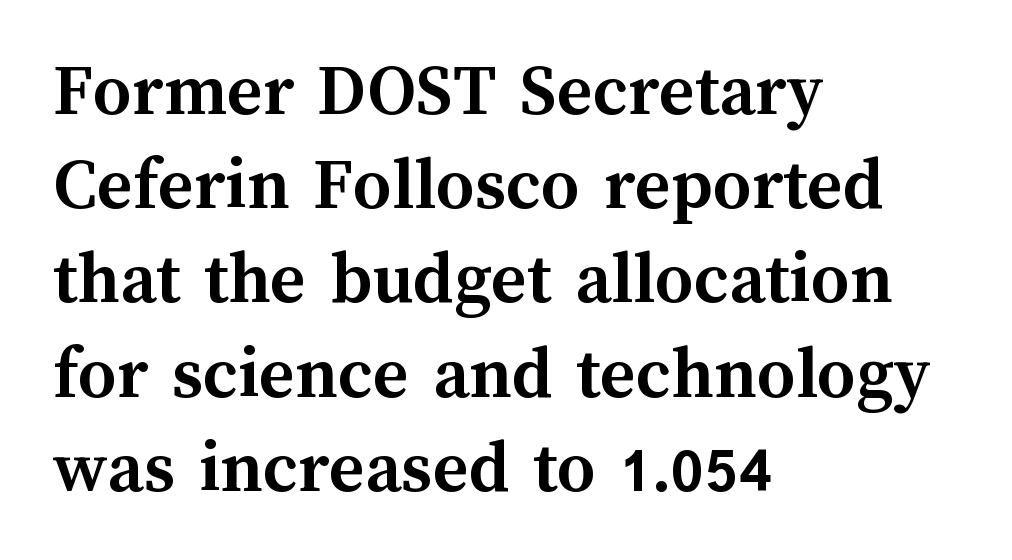
The face used here is rendered with its standard letterfit. Compared with an ordinary text face, these strokes are far heavier — a full bold. This is the regular roman posture of the typeface. The letters advance in unequal steps, a hallmark of proportional type.
